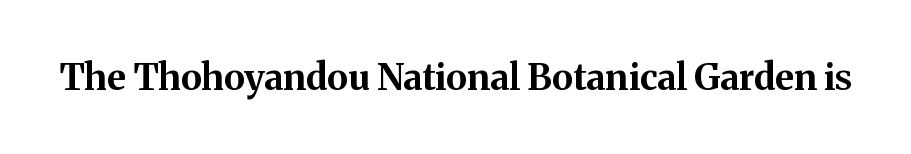
The image shows 36 px bold serif type, upright; set normal letter spacing, not underlined; medium stroke contrast and a medium x-height.
